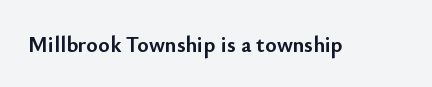
{"italic": "no", "bold": "yes", "underline": "no", "letter_spacing": "normal", "letter_spacing_em": 0.0, "glyph_px": 22}
